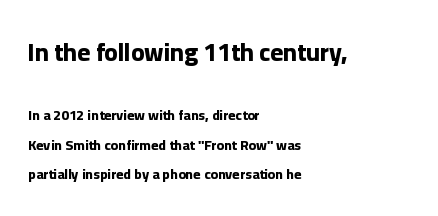
Q: Is the text bold? A: Yes.
Q: Is the text italic (slanted)? A: No, it is upright.
Q: Is the text underlined? A: No.
Q: How is the paragraph aligned? A: Left-aligned.
Q: Is the spacing between letters normal or unusually wide? A: Normal.
Q: Is the spacing between lines tight, normal or loose? A: Loose.
Q: Which block of text is set in a larger size, the first (top) or the second (bottom)? A: The first (top) one.
